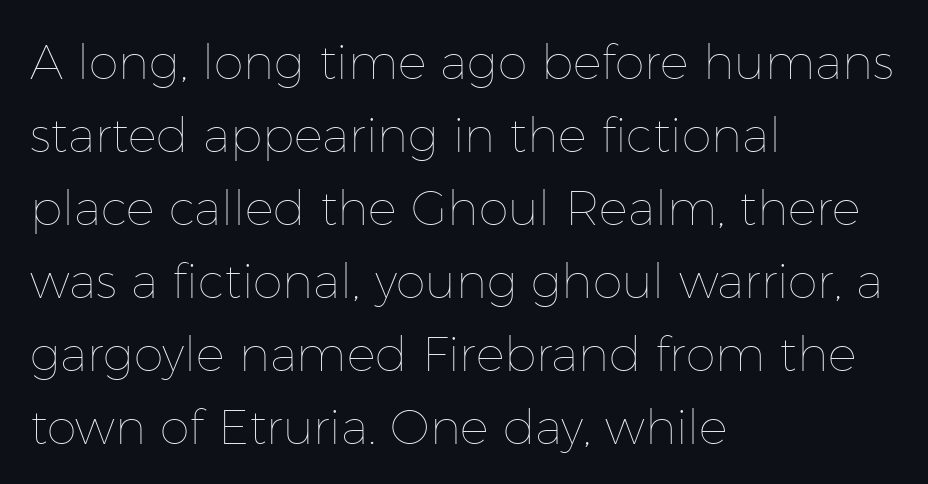
What's the leading like? Ordinary, nothing unusual. Letters have the restrained weight of plain body copy at most. The passage shown has conventional tracking throughout. The axis of the letterforms is exactly vertical. Words float on clear page, feet unadorned. These lines are rendered in a variable-pitch font.
